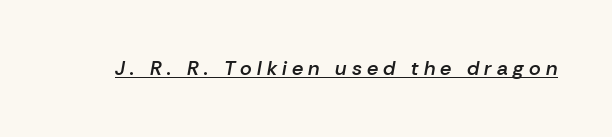
Q: Is the text bold? A: Semi-bold.
Q: Is the text italic (slanted)? A: Yes, it leans right by about 10 degrees.
Q: Is the text underlined? A: Yes.
Q: Is the spacing between letters normal or unusually wide? A: Unusually wide.
